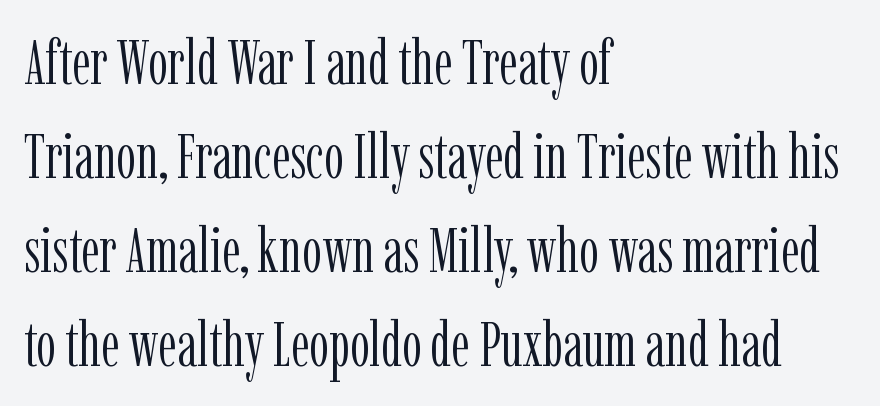
Rule under the text: the space is simply empty. Is this a heavy cut? Hardly; it is regular or lighter. The passage shown is typeset with a serif family. These lines sit exactly where default settings would place them. Posture: straight, roman, zero tilt.
